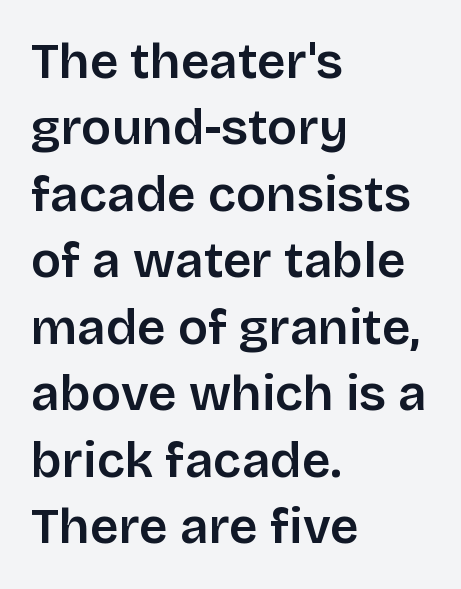
{"serif": "no", "italic": "no", "bold": "semi", "weight": "semibold", "width": "normal", "stroke_contrast": "low", "x_height": "large", "monospaced": "no", "underline": "no", "align": "left", "line_spacing": "normal", "line_spacing_ratio": 1.33, "letter_spacing": "normal", "letter_spacing_em": 0.0, "glyph_px": 50}
